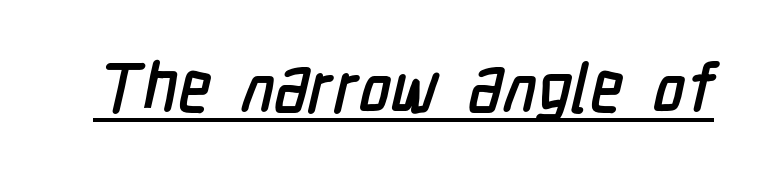
Q: Is the typeface a serif or a sans-serif typeface? A: Sans-serif.
Q: Is the text underlined? A: Yes.
Q: Is the spacing between letters normal or unusually wide? A: Normal.
Q: Width (condensed, normal, or wide)? A: Condensed.
Q: Stroke contrast? A: Low.
Q: x-height? A: Medium.
Q: Monospaced? A: No.
